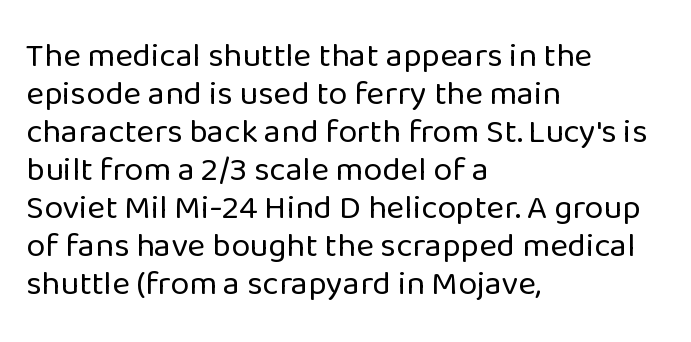
{"serif": "no", "italic": "no", "bold": "no", "weight": "regular", "width": "normal", "stroke_contrast": "low", "x_height": "medium", "monospaced": "no", "underline": "no", "align": "left", "line_spacing": "tight", "line_spacing_ratio": 1.12, "letter_spacing": "normal", "letter_spacing_em": 0.0, "glyph_px": 34}
